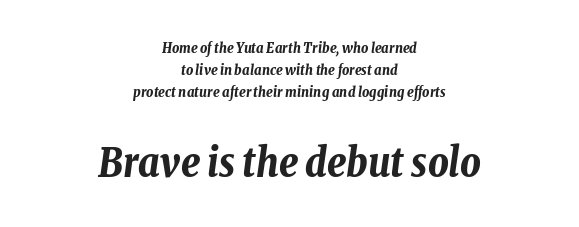
Is the type slanted? Yes — the strokes lean at a clear angle. Notice how descenders clear the ascenders below comfortably — that's standard leading. Character widths vary here, with narrow letters taking less room than wide ones. Small over large — that's the arrangement of the two blocks here. Observe the ordinary spacing: letters are neighbours, not strangers.
